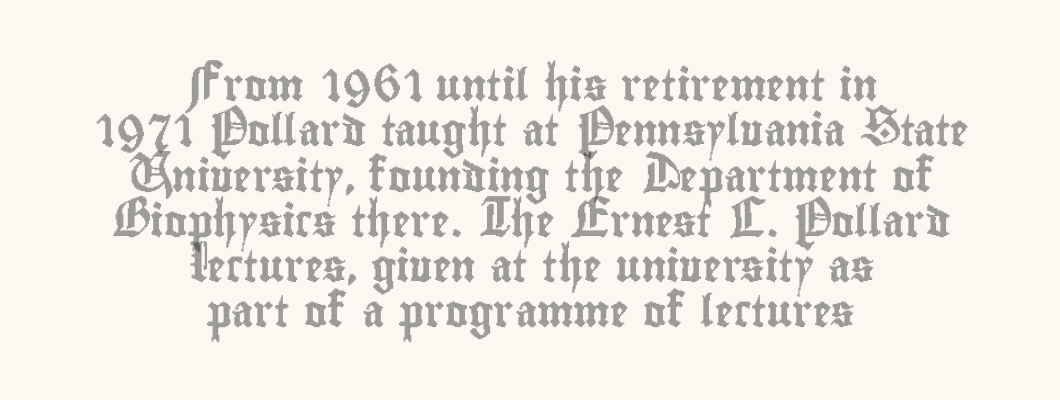
{"italic": "no", "width": "condensed", "x_height": "small", "monospaced": "no", "underline": "no", "align": "center", "line_spacing": "normal", "line_spacing_ratio": 1.46, "letter_spacing": "normal", "letter_spacing_em": 0.0, "glyph_px": 31}
